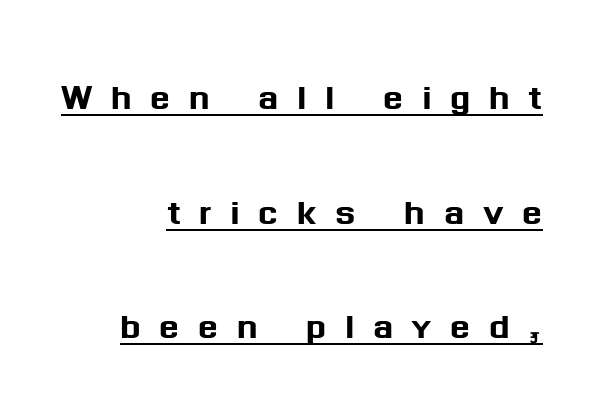
The block of text is sparse from top to bottom, with ample space between rows. Varying glyph widths throughout — classic text-font behaviour. The passage is arranged like a letterhead date or caption credit — flush right. Every character sits straight up, as roman type does. The words here are underlined.
